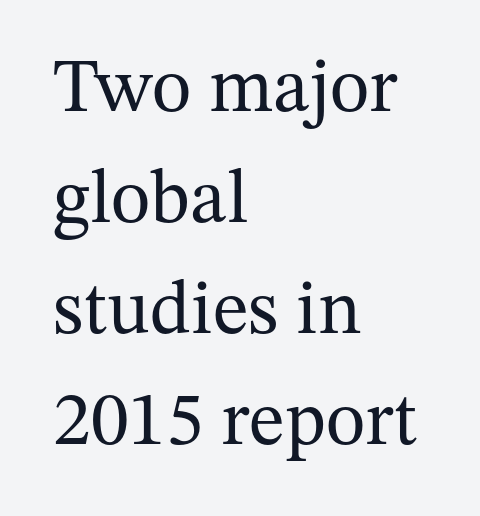
Q: Is the text bold? A: No.
Q: Is the text italic (slanted)? A: No, it is upright.
Q: Is the typeface a serif or a sans-serif typeface? A: Serif.
Q: Is the text underlined? A: No.
Q: How is the paragraph aligned? A: Left-aligned.
Q: Is the spacing between letters normal or unusually wide? A: Normal.
Q: Is the spacing between lines tight, normal or loose? A: Normal.
Q: Width (condensed, normal, or wide)? A: Normal.
Q: Stroke contrast? A: Medium.
Q: x-height? A: Medium.
Q: Monospaced? A: No.
